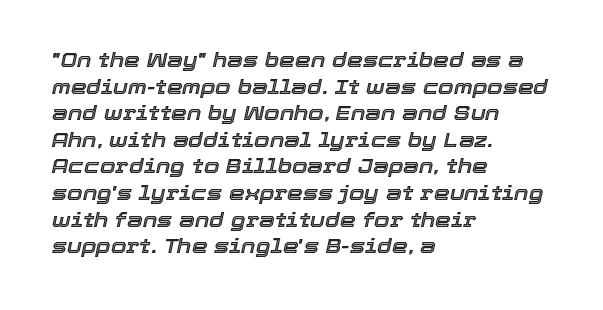
{"italic": "yes", "lean": "right", "slant_degrees": 12, "underline": "no", "align": "left", "line_spacing": "normal", "line_spacing_ratio": 1.33, "letter_spacing": "normal", "letter_spacing_em": 0.0, "glyph_px": 20}
